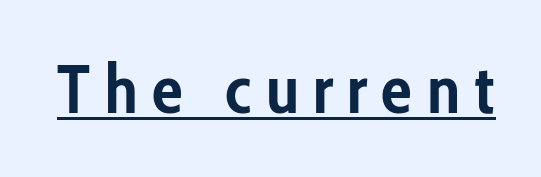
Q: Is the text bold? A: Yes.
Q: Is the text italic (slanted)? A: No, it is upright.
Q: Is the typeface a serif or a sans-serif typeface? A: Sans-serif.
Q: Is the text underlined? A: Yes.
Q: Is the spacing between letters normal or unusually wide? A: Unusually wide.
Q: Width (condensed, normal, or wide)? A: Condensed.
Q: Stroke contrast? A: Low.
Q: x-height? A: Medium.
Q: Monospaced? A: No.
